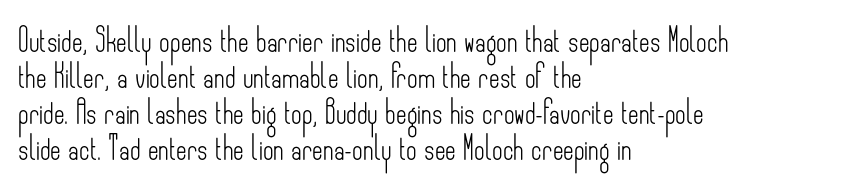
{"italic": "no", "bold": "no", "underline": "no", "align": "left", "line_spacing": "normal", "line_spacing_ratio": 1.57, "letter_spacing": "normal", "letter_spacing_em": 0.0, "glyph_px": 23}
